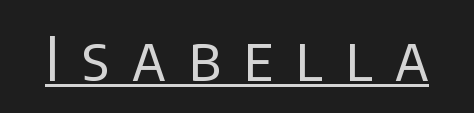
Caption: lettering with a line underneath. Proportional: the letters do not fall into vertical columns. Honestly, the letter spacing is so wide it's the main thing you notice. If you drew a line through each stem, it would be perfectly vertical. The designer went with a sans here, leaving each stem footless. Caption: face not bold, strokes unweighted.
